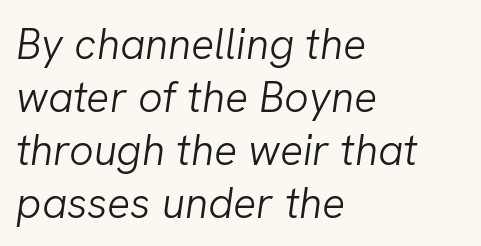
Q: Is the text bold? A: No.
Q: Is the text italic (slanted)? A: Yes, it leans right by about 8 degrees.
Q: Is the text underlined? A: No.
Q: How is the paragraph aligned? A: Left-aligned.
Q: Is the spacing between letters normal or unusually wide? A: Normal.
Q: Width (condensed, normal, or wide)? A: Normal.
Q: Stroke contrast? A: Low.
Q: x-height? A: Medium.
Q: Monospaced? A: No.
